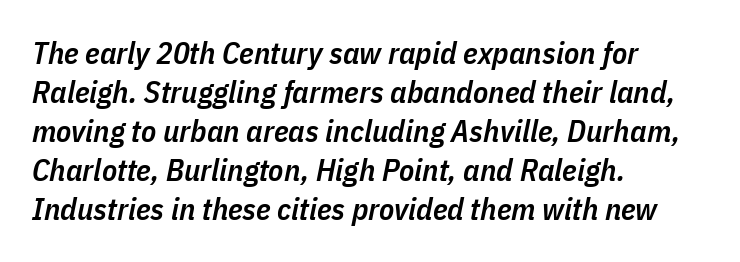
The image shows 31 px semibold, condensed type, italic (leaning right); set left-aligned, normal line spacing (1.26x), normal letter spacing, not underlined; low stroke contrast and a medium x-height.
